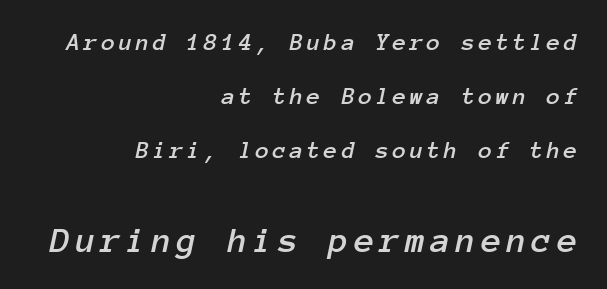
{"italic": "yes", "lean": "right", "slant_degrees": 12, "width": "normal", "stroke_contrast": "low", "x_height": "medium", "monospaced": "yes", "underline": "no", "align": "right", "line_spacing": "loose", "line_spacing_ratio": 2.17, "larger_block": "second", "size_ratio": 1.48, "glyph_px": 37}
